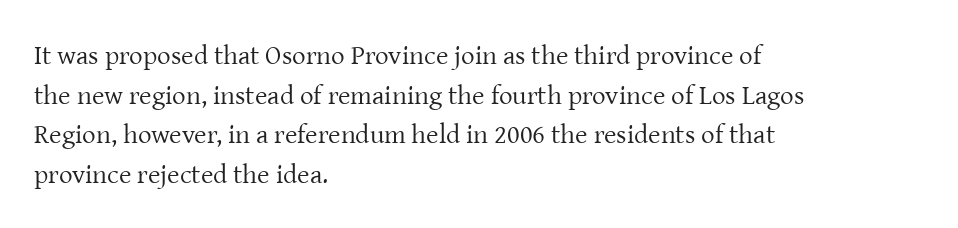
Notice how descenders clear the ascenders below comfortably — that's standard leading. Inter-character spacing is left at the font's built-in metrics. Bare-footed words on every line. The strokes are not fattened; the text isn't bold. A student would call this left alignment; a typographer would say flush left, rag right.
